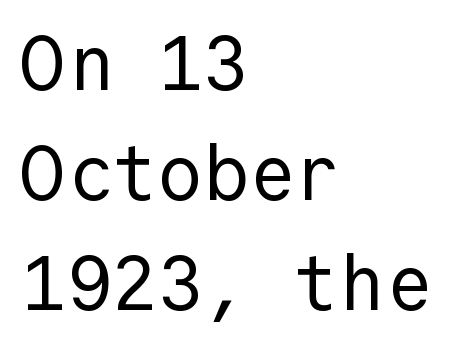
{"serif": "no", "italic": "no", "bold": "no", "weight": "regular", "width": "normal", "x_height": "medium", "monospaced": "yes", "underline": "no", "align": "left", "line_spacing": "normal", "line_spacing_ratio": 1.45, "letter_spacing": "normal", "letter_spacing_em": 0.0, "glyph_px": 76}
